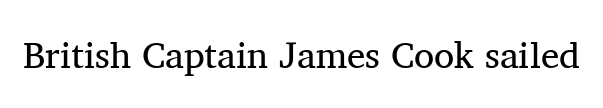
The image shows 37 px regular-weight serif type, upright; set normal letter spacing, not underlined; medium stroke contrast and a medium x-height.
